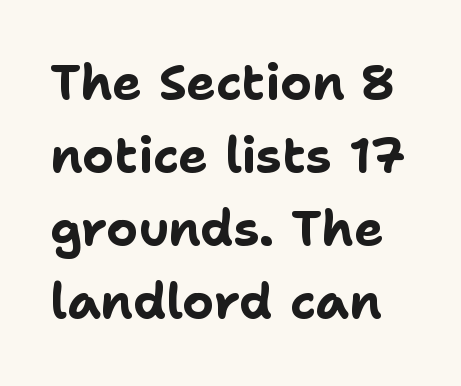
This sample has the flowing, uneven cadence of proportional lettering. One glance says typical: line gaps are just what's usual. The rendering uses a bold face; every stroke is thick and dark. The characters display no serif detailing; their extremities are plain. Rendered with straight, roman letterforms. Letter spacing: default.
